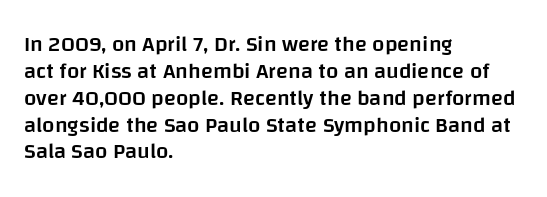
The image shows 22 px text type, upright; set left-aligned, line spacing 1.22x, normal letter spacing, not underlined.
